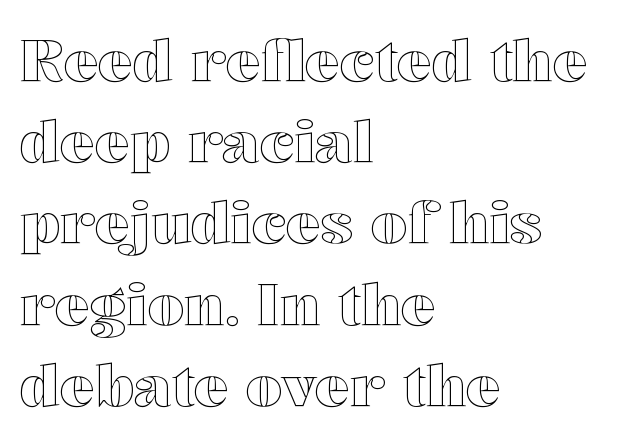
Q: Is the text italic (slanted)? A: No, it is upright.
Q: Is the text underlined? A: No.
Q: How is the paragraph aligned? A: Left-aligned.
Q: Is the spacing between letters normal or unusually wide? A: Normal.
Q: Is the spacing between lines tight, normal or loose? A: Normal.
Q: Width (condensed, normal, or wide)? A: Wide.
Q: x-height? A: Medium.
Q: Monospaced? A: No.
